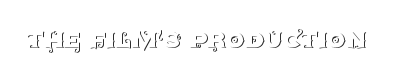
Q: Is the text bold? A: No.
Q: Is the text italic (slanted)? A: No, it is upright.
Q: Is the typeface a serif or a sans-serif typeface? A: Serif.
Q: Is the text underlined? A: No.
Q: Is the spacing between letters normal or unusually wide? A: Normal.
Q: Width (condensed, normal, or wide)? A: Normal.
Q: Stroke contrast? A: Medium.
Q: x-height? A: Large.
Q: Monospaced? A: No.
